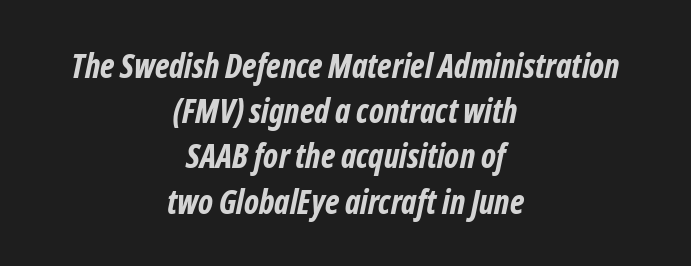
Q: Is the text bold? A: Yes.
Q: Is the typeface a serif or a sans-serif typeface? A: Sans-serif.
Q: Is the text underlined? A: No.
Q: How is the paragraph aligned? A: Centered.
Q: Is the spacing between letters normal or unusually wide? A: Normal.
Q: Is the spacing between lines tight, normal or loose? A: Normal.
Q: Width (condensed, normal, or wide)? A: Condensed.
Q: Stroke contrast? A: Low.
Q: x-height? A: Medium.
Q: Monospaced? A: No.
